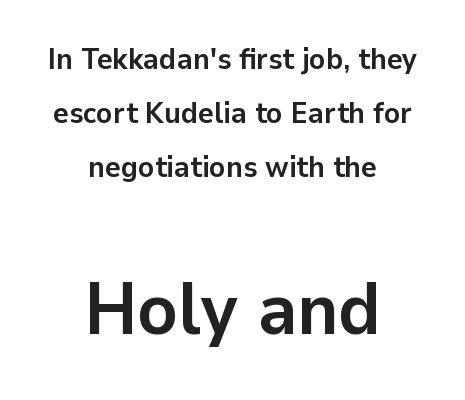
Q: Is the text bold? A: Yes.
Q: Is the text italic (slanted)? A: No, it is upright.
Q: Is the typeface a serif or a sans-serif typeface? A: Sans-serif.
Q: Is the text underlined? A: No.
Q: How is the paragraph aligned? A: Centered.
Q: Is the spacing between letters normal or unusually wide? A: Normal.
Q: Which block of text is set in a larger size, the first (top) or the second (bottom)? A: The second (bottom) one.
Q: Width (condensed, normal, or wide)? A: Normal.
Q: Stroke contrast? A: Low.
Q: x-height? A: Medium.
Q: Monospaced? A: No.
